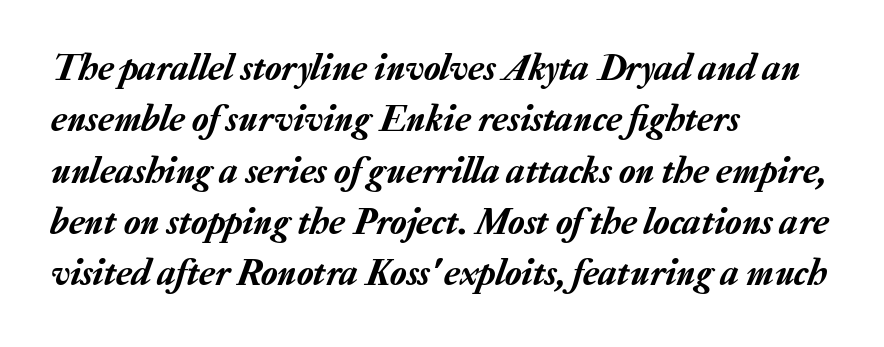
{"italic": "yes", "lean": "right", "slant_degrees": 20, "width": "normal", "stroke_contrast": "low", "x_height": "medium", "monospaced": "no", "underline": "no", "align": "left", "line_spacing": "normal", "line_spacing_ratio": 1.35, "letter_spacing": "normal", "letter_spacing_em": 0.0, "glyph_px": 38}
